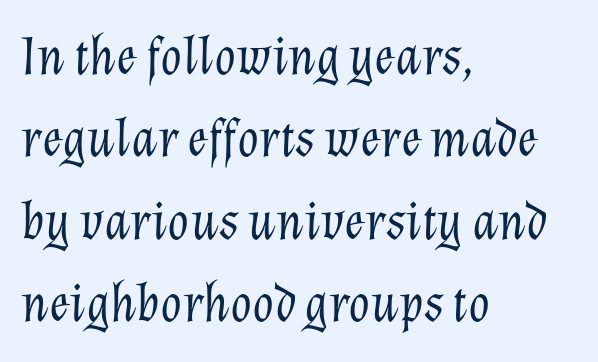
The image shows 55 px light type, italic (leaning right); set left-aligned, normal line spacing (1.5x), normal letter spacing, not underlined; low stroke contrast and a medium x-height.
